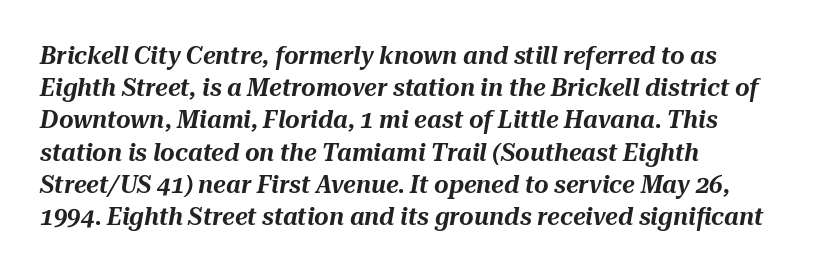
Q: Is the text italic (slanted)? A: Yes, it leans right by about 10 degrees.
Q: Is the text underlined? A: No.
Q: How is the paragraph aligned? A: Left-aligned.
Q: Is the spacing between letters normal or unusually wide? A: Normal.
Q: Is the spacing between lines tight, normal or loose? A: Normal.
